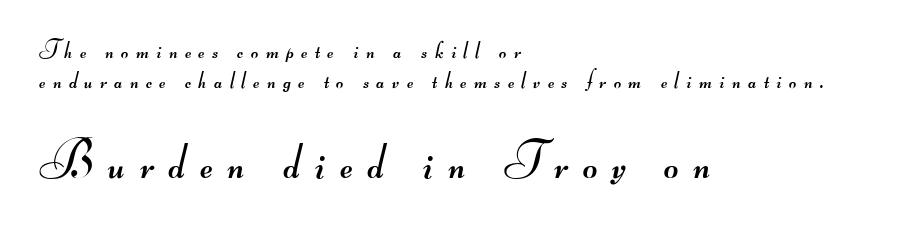
Bare-footed words on every line. Stroke mass is kept to a normal reading level or below. What kind of face is this? One without serifs — a sans. The letterforms stand isolated, each surrounded by extra space. A student would notice the bottom passage is typeset larger than what precedes it. Visually the block forms a straight wall on the left and a jagged coastline on the right.
